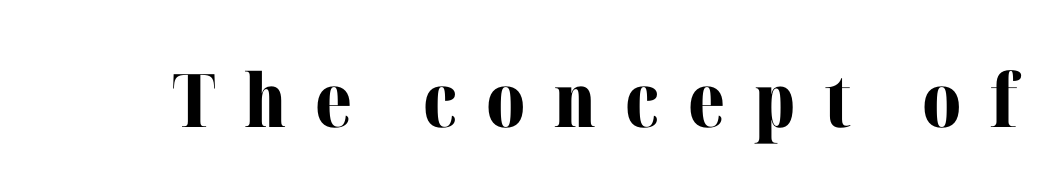
{"serif": "yes", "italic": "no", "bold": "yes", "weight": "bold", "width": "normal", "stroke_contrast": "medium", "x_height": "medium", "monospaced": "no", "underline": "no", "letter_spacing": "wide", "letter_spacing_em": 0.39, "glyph_px": 74}
